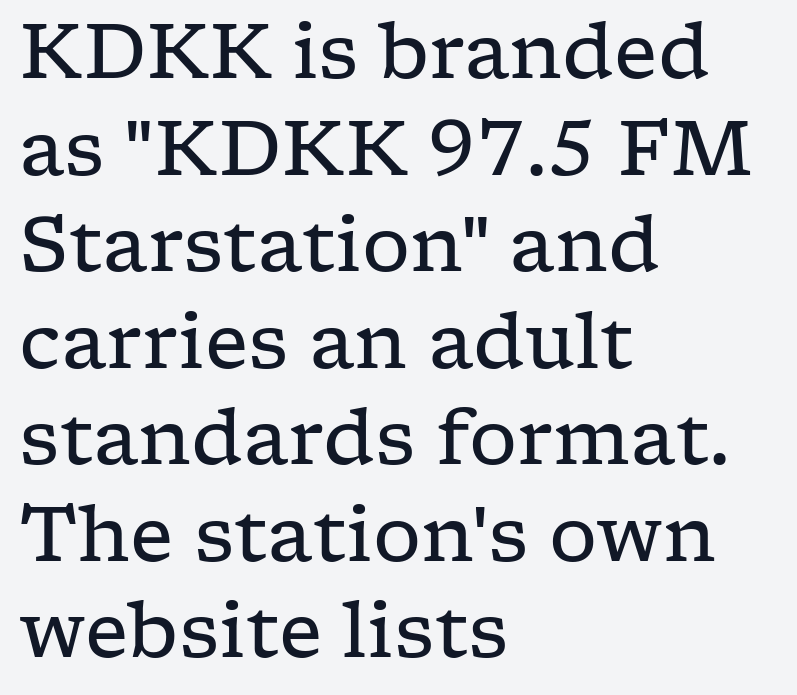
A quiet, ordinary-to-light weight characterises the typeface. Small tapered or slab feet sit at the stroke ends, so this counts as serif. Glance below the letters and you will spot only blank space. The rendering uses natural spacing where letterforms have individual widths. Words appear dense and cohesive because spacing is normal.
